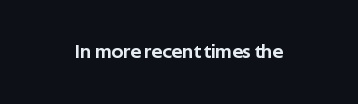
{"italic": "no", "underline": "no", "letter_spacing": "normal", "letter_spacing_em": 0.0, "glyph_px": 20}
